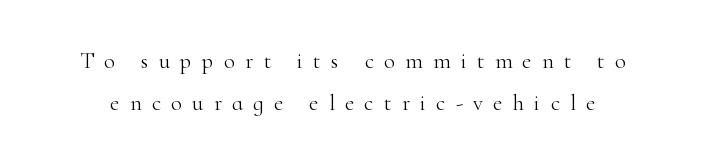
The image shows 23 px text type, upright; set line spacing 1.81x, unusually wide letter spacing (+0.44 em), not underlined.
